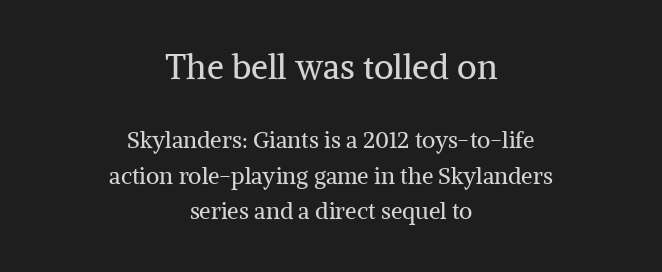
{"serif": "yes", "italic": "no", "bold": "no", "weight": "regular", "width": "normal", "stroke_contrast": "medium", "x_height": "medium", "monospaced": "no", "underline": "no", "align": "center", "line_spacing": "normal", "line_spacing_ratio": 1.55, "letter_spacing": "normal", "letter_spacing_em": 0.0, "larger_block": "first", "size_ratio": 1.48, "glyph_px": 34}
